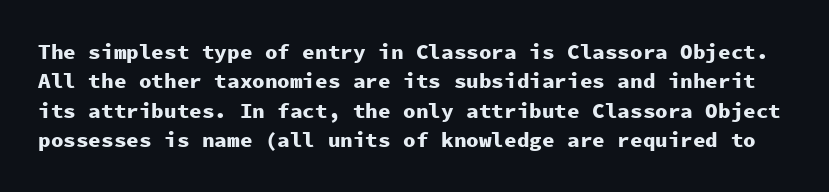
Q: Is the text bold? A: Yes.
Q: Is the text italic (slanted)? A: No, it is upright.
Q: Is the text underlined? A: No.
Q: Is the spacing between letters normal or unusually wide? A: Normal.
Q: Is the spacing between lines tight, normal or loose? A: Normal.
